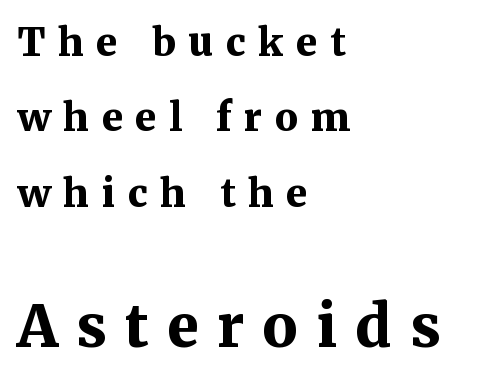
The image shows 58 px bold serif type, upright; set left-aligned, loose line spacing (1.93x), unusually wide letter spacing (+0.32 em), not underlined; the second (bottom) block is 1.49x larger; medium stroke contrast and a medium x-height.
